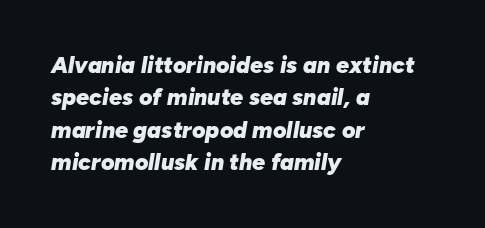
The image shows 23 px bold type, italic (leaning right); set left-aligned, normal line spacing (1.41x), normal letter spacing, not underlined.
